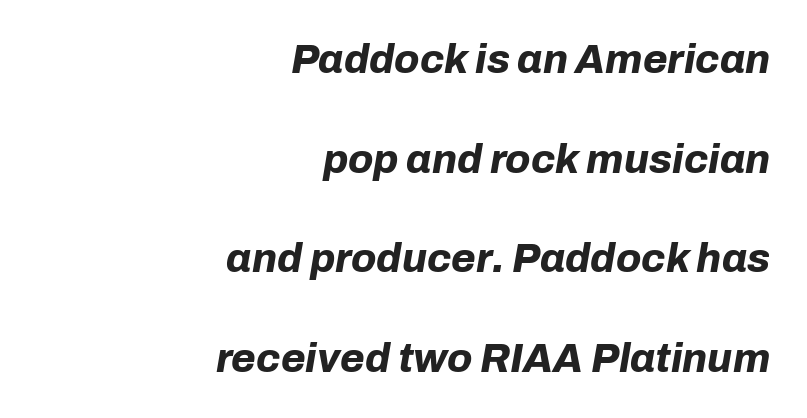
{"italic": "yes", "lean": "right", "slant_degrees": 10, "bold": "yes", "weight": "bold", "width": "normal", "stroke_contrast": "low", "x_height": "medium", "monospaced": "no", "underline": "no", "align": "right", "line_spacing": "loose", "line_spacing_ratio": 2.49, "letter_spacing": "normal", "letter_spacing_em": 0.0, "glyph_px": 40}
